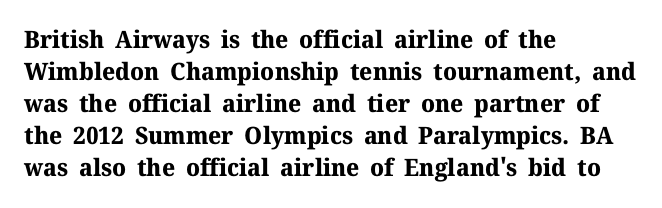
The image shows 24 px bold type, upright; set left-aligned, normal line spacing (1.33x), normal letter spacing, not underlined.
